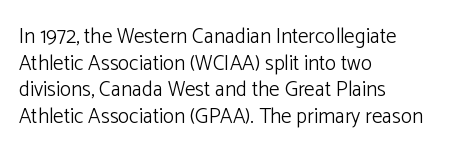
{"italic": "no", "bold": "no", "underline": "no", "align": "left", "line_spacing": "normal", "line_spacing_ratio": 1.27, "letter_spacing": "normal", "letter_spacing_em": 0.0, "glyph_px": 21}
